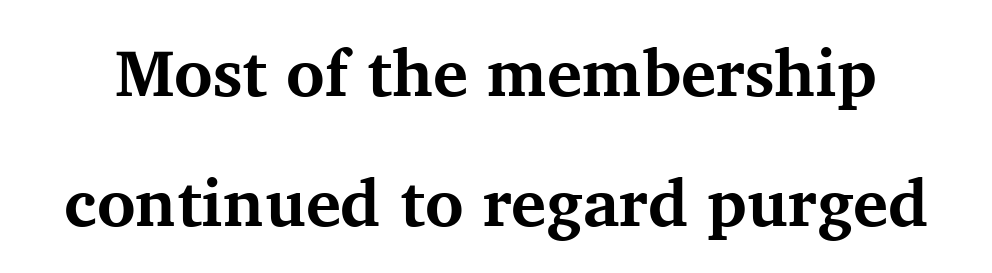
{"serif": "yes", "italic": "no", "bold": "yes", "weight": "bold", "width": "normal", "stroke_contrast": "medium", "x_height": "medium", "monospaced": "no", "underline": "no", "line_spacing": "loose", "line_spacing_ratio": 1.97, "letter_spacing": "normal", "letter_spacing_em": 0.0, "glyph_px": 66}
